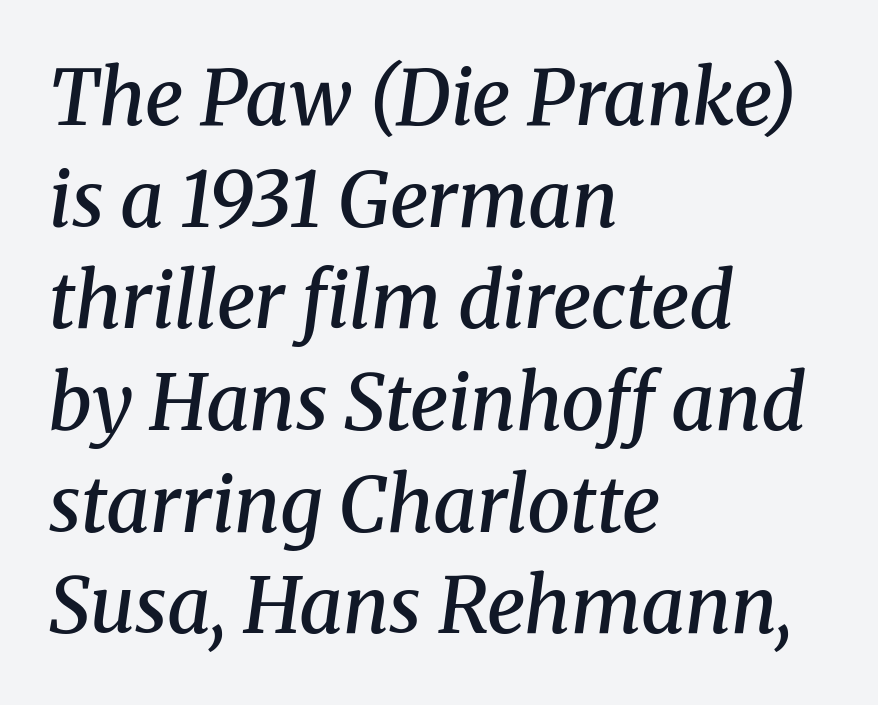
Q: Is the text bold? A: Semi-bold.
Q: Is the text italic (slanted)? A: Yes, it leans right by about 8 degrees.
Q: Is the typeface a serif or a sans-serif typeface? A: Serif.
Q: Is the text underlined? A: No.
Q: How is the paragraph aligned? A: Left-aligned.
Q: Is the spacing between letters normal or unusually wide? A: Normal.
Q: Is the spacing between lines tight, normal or loose? A: Normal.
Q: Width (condensed, normal, or wide)? A: Normal.
Q: Stroke contrast? A: Medium.
Q: x-height? A: Medium.
Q: Monospaced? A: No.
